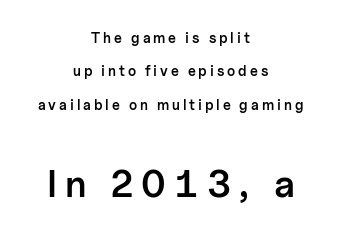
Q: Is the text bold? A: Semi-bold.
Q: Is the text italic (slanted)? A: No, it is upright.
Q: Is the typeface a serif or a sans-serif typeface? A: Sans-serif.
Q: Is the text underlined? A: No.
Q: How is the paragraph aligned? A: Centered.
Q: Is the spacing between letters normal or unusually wide? A: Unusually wide.
Q: Is the spacing between lines tight, normal or loose? A: Loose.
Q: Which block of text is set in a larger size, the first (top) or the second (bottom)? A: The second (bottom) one.
Q: Width (condensed, normal, or wide)? A: Normal.
Q: Stroke contrast? A: Low.
Q: x-height? A: Medium.
Q: Monospaced? A: No.
